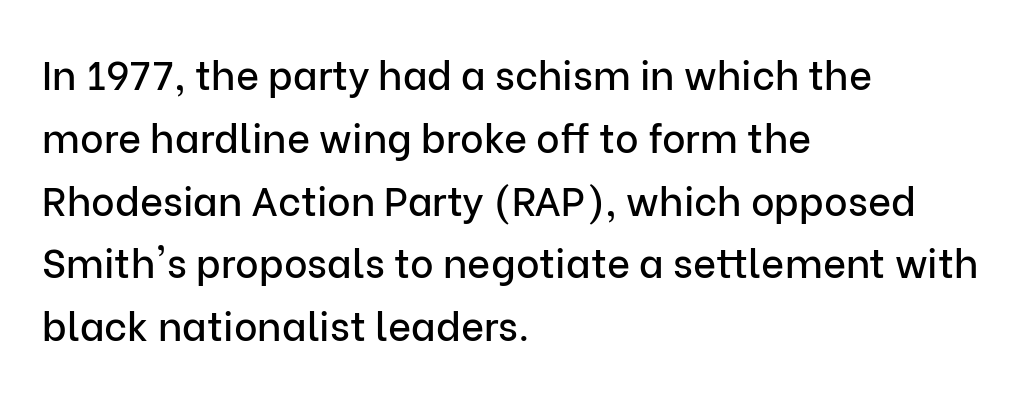
The image shows 40 px sans-serif type, upright; set left-aligned, normal line spacing (1.57x), normal letter spacing, not underlined; low stroke contrast and a medium x-height.
